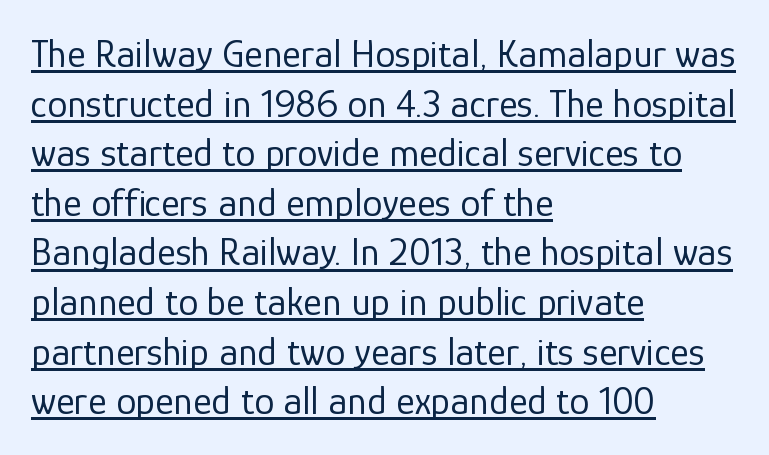
Posture: upright roman. Line starts are locked; line ends wander. Stems and bowls with no extra thickness — not bold. The passage shown is typed in a proportional face where columns would drift. You can see a thin bar hugging the bottom of the glyphs.
